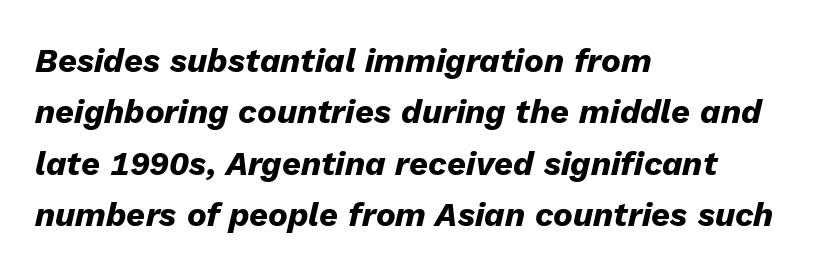
{"italic": "yes", "lean": "right", "slant_degrees": 13, "bold": "yes", "weight": "heavy", "width": "normal", "stroke_contrast": "low", "x_height": "medium", "monospaced": "no", "underline": "no", "align": "left", "line_spacing": "normal", "line_spacing_ratio": 1.56, "letter_spacing": "normal", "letter_spacing_em": 0.0, "glyph_px": 33}
